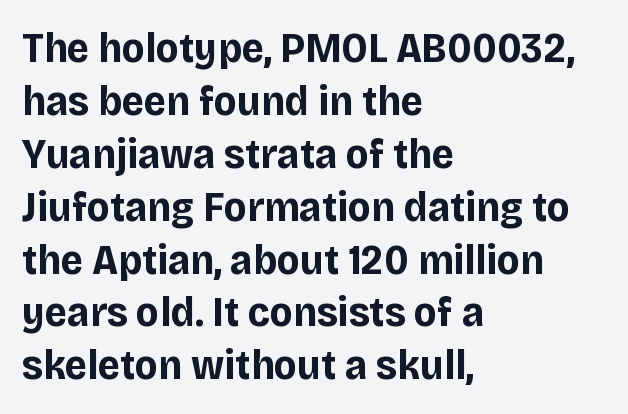
The image shows 43 px bold sans-serif type, upright; set left-aligned, line spacing 1.23x, normal letter spacing, not underlined; low stroke contrast and a large x-height.
